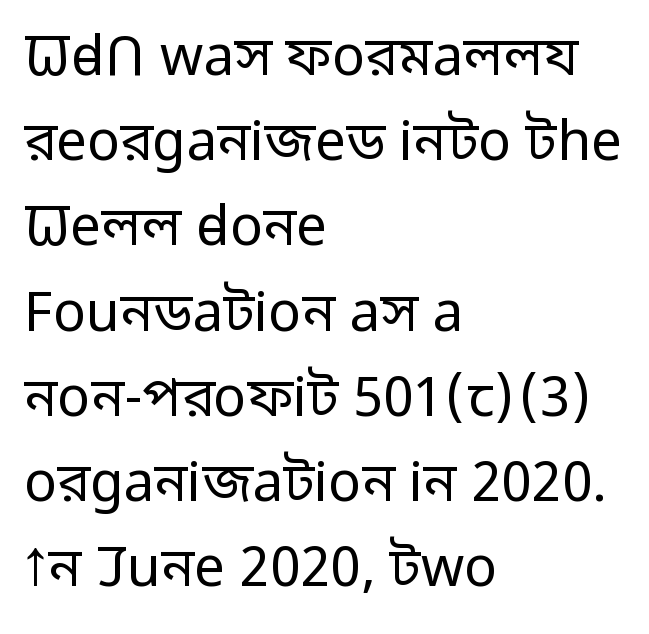
Q: Is the text bold? A: No.
Q: Is the text italic (slanted)? A: No, it is upright.
Q: Is the typeface a serif or a sans-serif typeface? A: Sans-serif.
Q: Is the text underlined? A: No.
Q: How is the paragraph aligned? A: Left-aligned.
Q: Is the spacing between letters normal or unusually wide? A: Normal.
Q: Is the spacing between lines tight, normal or loose? A: Normal.
Q: Width (condensed, normal, or wide)? A: Normal.
Q: Stroke contrast? A: Low.
Q: x-height? A: Medium.
Q: Monospaced? A: No.
